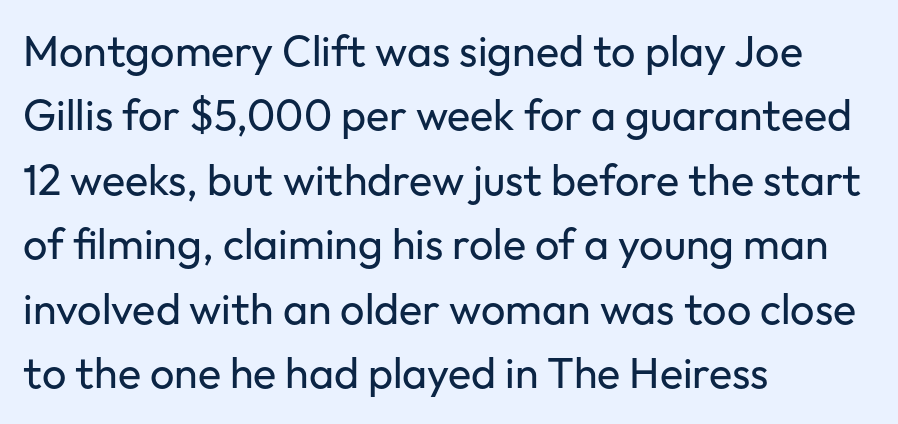
Q: Is the text bold? A: No.
Q: Is the text italic (slanted)? A: No, it is upright.
Q: Is the typeface a serif or a sans-serif typeface? A: Sans-serif.
Q: Is the text underlined? A: No.
Q: How is the paragraph aligned? A: Left-aligned.
Q: Is the spacing between letters normal or unusually wide? A: Normal.
Q: Is the spacing between lines tight, normal or loose? A: Normal.
Q: Width (condensed, normal, or wide)? A: Normal.
Q: Stroke contrast? A: Low.
Q: x-height? A: Medium.
Q: Monospaced? A: No.
